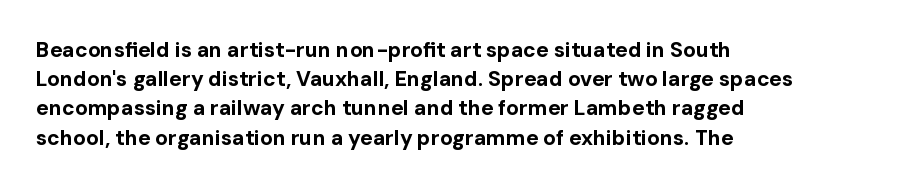
The image shows 21 px bold type, upright; set left-aligned, normal line spacing (1.39x), normal letter spacing, not underlined.
